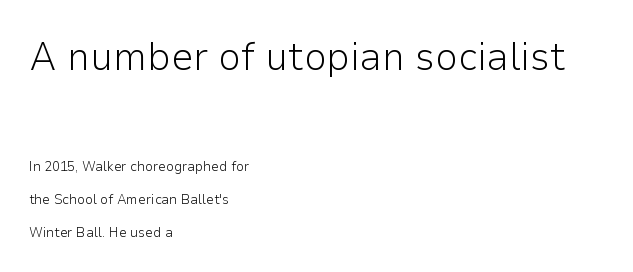
The image shows 40 px light sans-serif type, upright; set left-aligned, loose line spacing (2.37x), normal letter spacing, not underlined; the first (top) block is 2.86x larger; low stroke contrast and a medium x-height.
